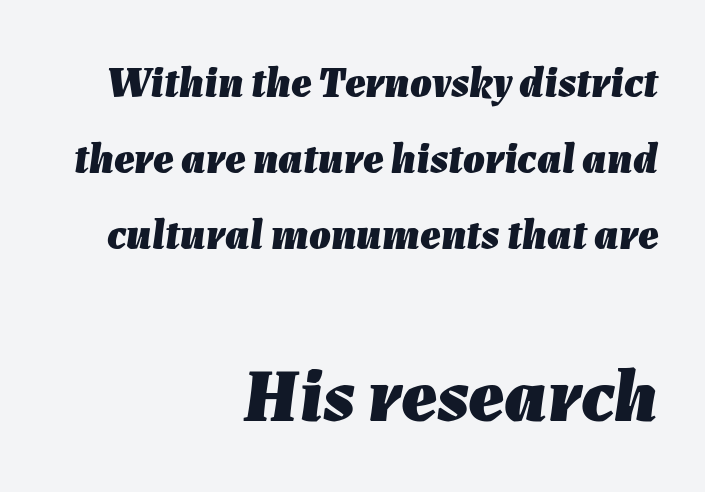
{"italic": "yes", "lean": "right", "slant_degrees": 7, "bold": "yes", "weight": "heavy", "width": "normal", "stroke_contrast": "low", "x_height": "medium", "monospaced": "no", "underline": "no", "align": "right", "line_spacing_ratio": 1.77, "letter_spacing": "normal", "letter_spacing_em": 0.0, "larger_block": "second", "size_ratio": 1.74, "glyph_px": 75}
